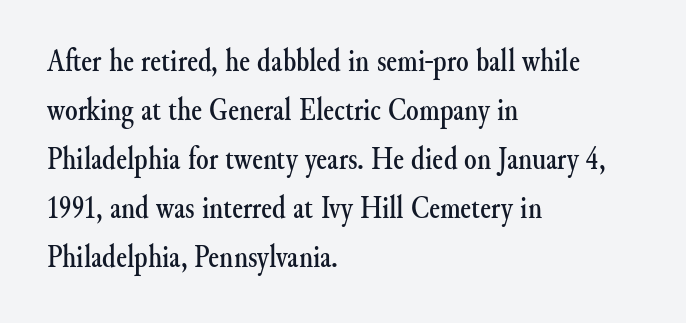
If you drew a line through each stem, it would be perfectly vertical. Interline gaps are of average width in this sample. Little horizontal feet cap the strokes, marking this as serif type. Words float on clear page, feet unadorned.
